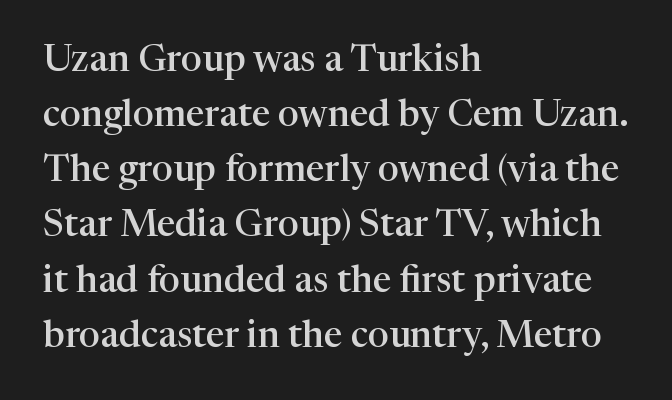
{"serif": "yes", "italic": "no", "bold": "semi", "weight": "semibold", "width": "normal", "stroke_contrast": "high", "x_height": "medium", "monospaced": "no", "underline": "no", "align": "left", "line_spacing": "normal", "line_spacing_ratio": 1.49, "letter_spacing": "normal", "letter_spacing_em": 0.0, "glyph_px": 37}
